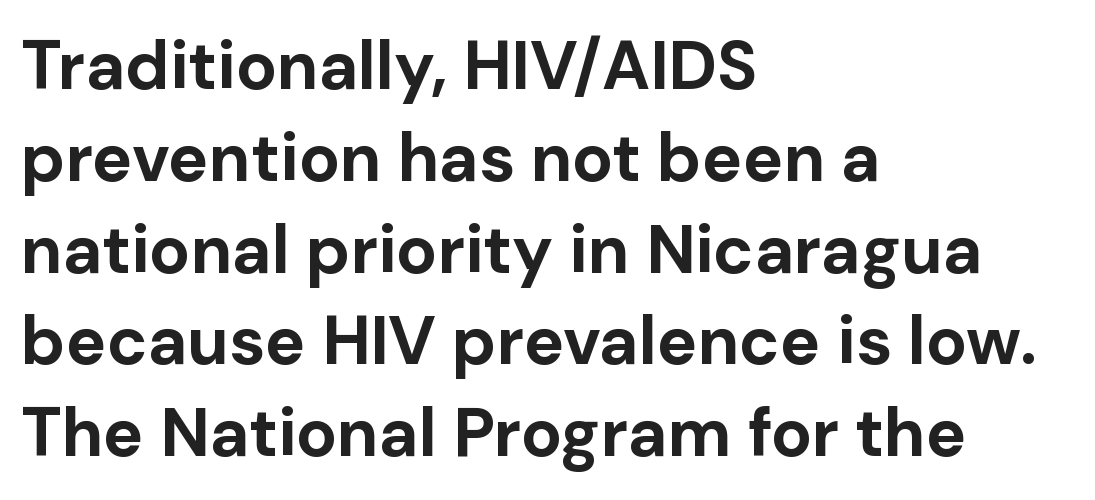
Q: Is the text bold? A: Yes.
Q: Is the text italic (slanted)? A: No, it is upright.
Q: Is the typeface a serif or a sans-serif typeface? A: Sans-serif.
Q: Is the text underlined? A: No.
Q: How is the paragraph aligned? A: Left-aligned.
Q: Is the spacing between letters normal or unusually wide? A: Normal.
Q: Is the spacing between lines tight, normal or loose? A: Normal.
Q: Width (condensed, normal, or wide)? A: Normal.
Q: Stroke contrast? A: Low.
Q: x-height? A: Medium.
Q: Monospaced? A: No.
